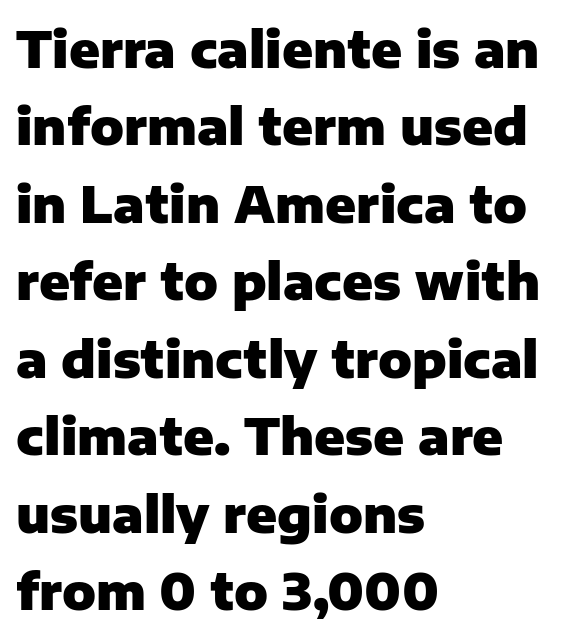
{"serif": "no", "italic": "no", "bold": "yes", "weight": "heavy", "width": "normal", "stroke_contrast": "low", "x_height": "medium", "monospaced": "no", "underline": "no", "align": "left", "line_spacing": "normal", "line_spacing_ratio": 1.55, "letter_spacing": "normal", "letter_spacing_em": 0.0, "glyph_px": 50}
